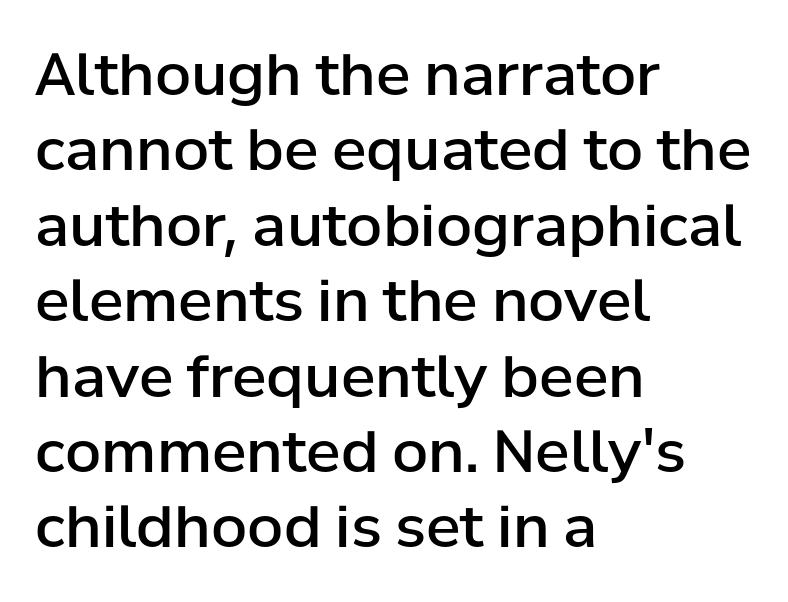
{"serif": "no", "italic": "no", "bold": "semi", "weight": "semibold", "width": "normal", "stroke_contrast": "low", "x_height": "medium", "monospaced": "no", "underline": "no", "align": "left", "line_spacing": "normal", "line_spacing_ratio": 1.3, "letter_spacing": "normal", "letter_spacing_em": 0.0, "glyph_px": 58}
